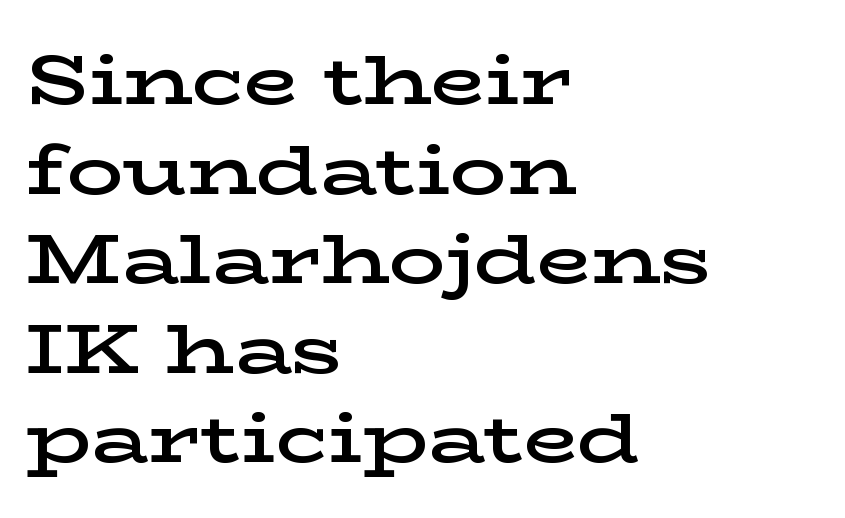
Q: Is the text bold? A: Semi-bold.
Q: Is the text italic (slanted)? A: No, it is upright.
Q: Is the typeface a serif or a sans-serif typeface? A: Serif.
Q: Is the text underlined? A: No.
Q: How is the paragraph aligned? A: Left-aligned.
Q: Is the spacing between letters normal or unusually wide? A: Normal.
Q: Is the spacing between lines tight, normal or loose? A: Normal.
Q: Width (condensed, normal, or wide)? A: Wide.
Q: Stroke contrast? A: Low.
Q: x-height? A: Medium.
Q: Monospaced? A: No.
